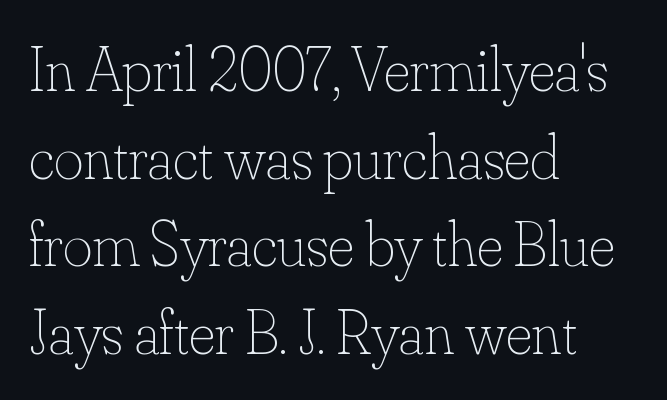
Q: Is the text bold? A: No.
Q: Is the text italic (slanted)? A: No, it is upright.
Q: Is the text underlined? A: No.
Q: How is the paragraph aligned? A: Left-aligned.
Q: Is the spacing between letters normal or unusually wide? A: Normal.
Q: Is the spacing between lines tight, normal or loose? A: Normal.
Q: Width (condensed, normal, or wide)? A: Normal.
Q: Stroke contrast? A: Low.
Q: x-height? A: Small.
Q: Monospaced? A: No.
